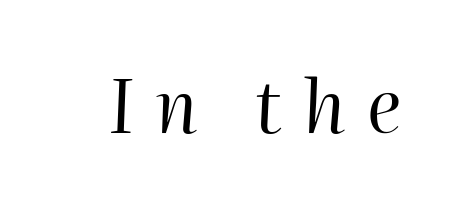
{"italic": "yes", "lean": "right", "slant_degrees": 2, "bold": "no", "weight": "regular", "width": "normal", "stroke_contrast": "high", "x_height": "medium", "monospaced": "no", "underline": "no", "letter_spacing": "wide", "letter_spacing_em": 0.29, "glyph_px": 73}
